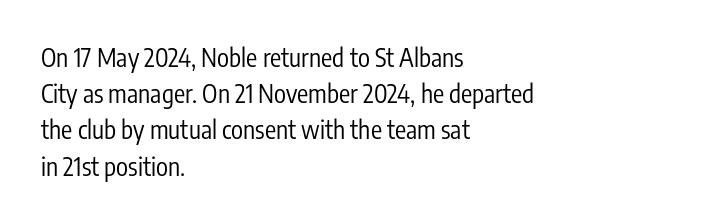
{"italic": "no", "bold": "no", "underline": "no", "align": "left", "line_spacing": "normal", "line_spacing_ratio": 1.45, "letter_spacing": "normal", "letter_spacing_em": 0.0, "glyph_px": 25}
